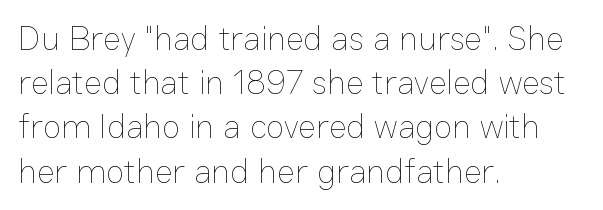
{"italic": "no", "bold": "no", "weight": "thin", "width": "normal", "stroke_contrast": "low", "x_height": "medium", "monospaced": "no", "underline": "no", "align": "left", "line_spacing": "normal", "line_spacing_ratio": 1.3, "letter_spacing": "normal", "letter_spacing_em": 0.0, "glyph_px": 34}
